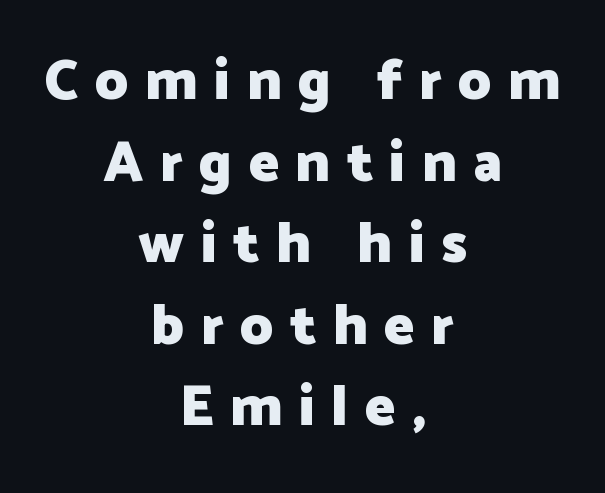
The text block is weighted toward neither margin, spreading evenly from the middle. Substantial extra tracking has been applied to these lines. This sample has the flowing, uneven cadence of proportional lettering. Regarding leading, the lines here are spaced in the standard way. These words are printed bold, with thick strokes throughout.
